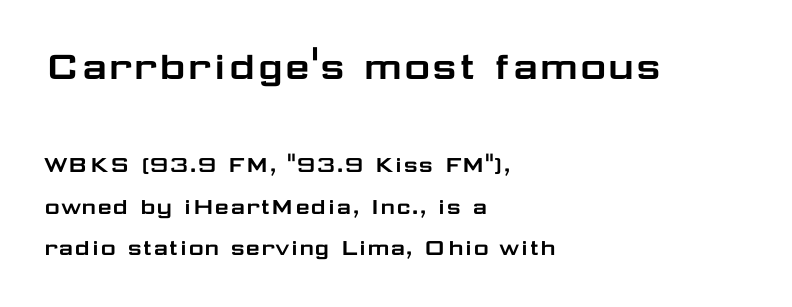
Q: Is the text italic (slanted)? A: No, it is upright.
Q: Is the typeface a serif or a sans-serif typeface? A: Sans-serif.
Q: Is the text underlined? A: No.
Q: How is the paragraph aligned? A: Left-aligned.
Q: Is the spacing between letters normal or unusually wide? A: Normal.
Q: Is the spacing between lines tight, normal or loose? A: Normal.
Q: Which block of text is set in a larger size, the first (top) or the second (bottom)? A: The first (top) one.
Q: Width (condensed, normal, or wide)? A: Wide.
Q: Stroke contrast? A: Low.
Q: x-height? A: Medium.
Q: Monospaced? A: No.
